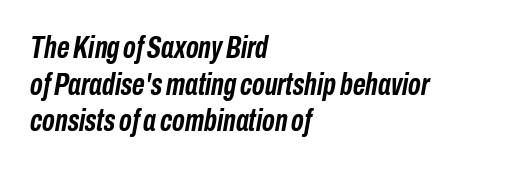
Clear beneath every line of the passage. Varying glyph widths throughout — classic text-font behaviour. Look at the tracking — it's just the regular setting, nothing added. Horizontal alignment here is leftward, the default for most running prose. As a designer I'd log this as weight 700, bold.
